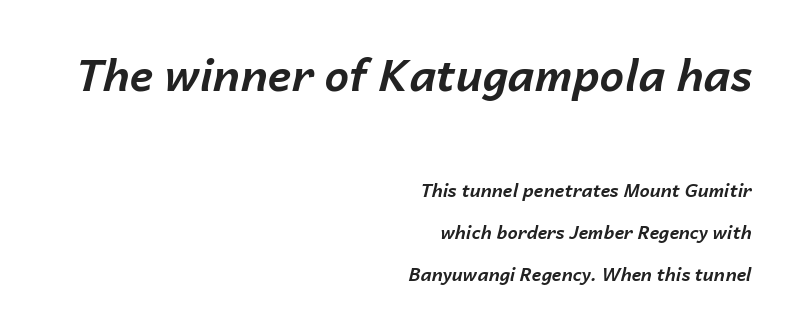
{"italic": "yes", "lean": "right", "slant_degrees": 14, "bold": "yes", "weight": "bold", "width": "normal", "stroke_contrast": "low", "x_height": "medium", "monospaced": "no", "underline": "no", "align": "right", "line_spacing": "loose", "line_spacing_ratio": 2.33, "letter_spacing": "normal", "letter_spacing_em": 0.0, "larger_block": "first", "size_ratio": 2.44, "glyph_px": 44}
